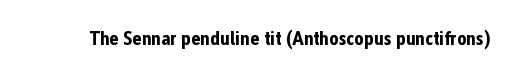
The rendering keeps characters at their native spacing. Underlining? Definitely not there. Nope, not italic — everything's standing straight. Set as a true bold cut, around the 700 mark.
